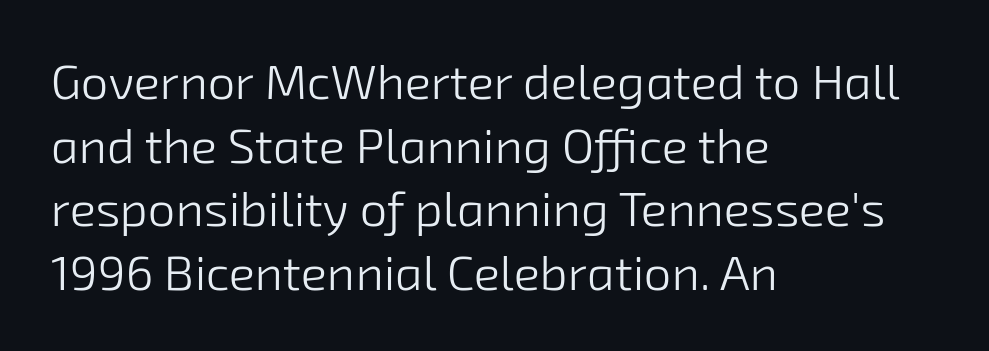
The image shows 49 px light sans-serif type; set left-aligned, normal line spacing (1.3x), normal letter spacing, not underlined; low stroke contrast and a medium x-height.
